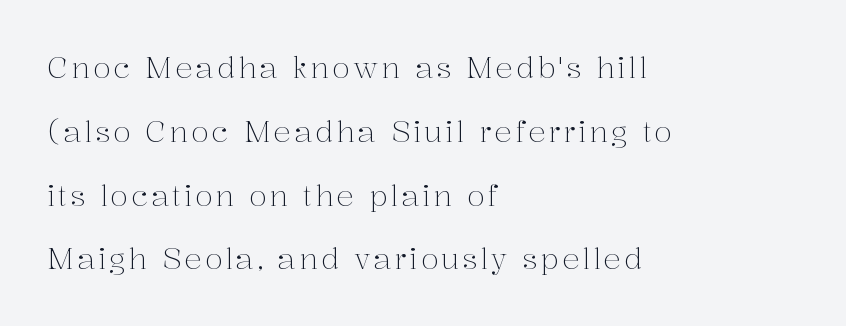
Q: Is the text bold? A: No.
Q: Is the text italic (slanted)? A: No, it is upright.
Q: Is the typeface a serif or a sans-serif typeface? A: Serif.
Q: Is the text underlined? A: No.
Q: How is the paragraph aligned? A: Left-aligned.
Q: Is the spacing between lines tight, normal or loose? A: Loose.
Q: Width (condensed, normal, or wide)? A: Normal.
Q: Stroke contrast? A: Medium.
Q: x-height? A: Medium.
Q: Monospaced? A: No.
